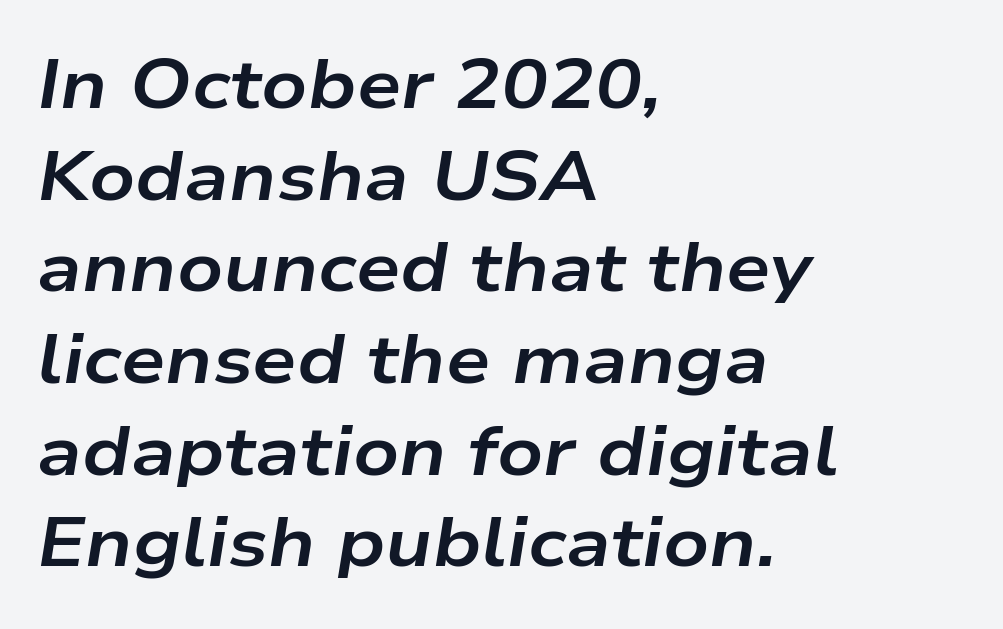
{"italic": "yes", "lean": "right", "slant_degrees": 9, "bold": "yes", "weight": "bold", "width": "wide", "stroke_contrast": "low", "x_height": "medium", "monospaced": "no", "underline": "no", "align": "left", "line_spacing": "normal", "line_spacing_ratio": 1.31, "letter_spacing": "normal", "letter_spacing_em": 0.0, "glyph_px": 70}
